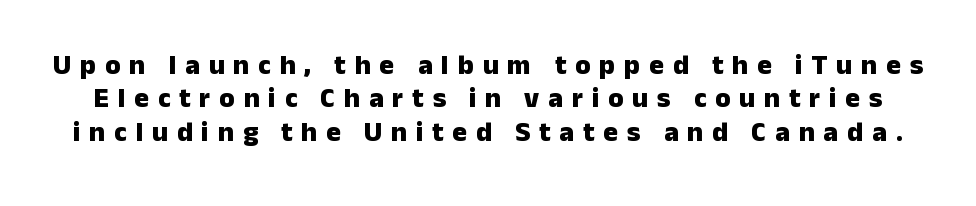
The image shows 28 px heavy sans-serif type, upright; set line spacing 1.19x, unusually wide letter spacing (+0.31 em), not underlined; low stroke contrast and a medium x-height.
